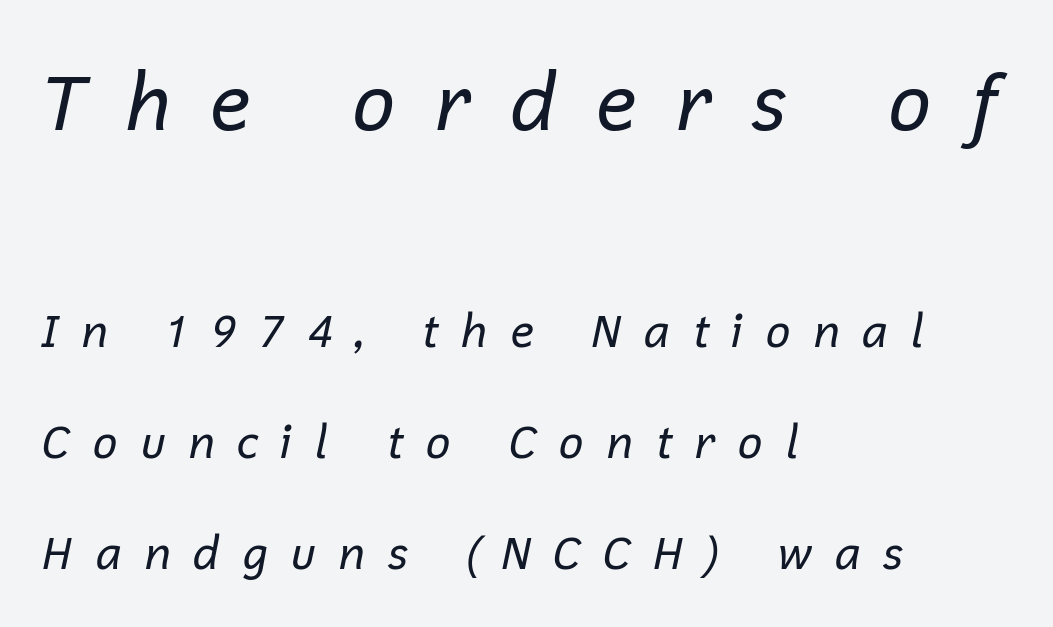
Heaviness? Minimal to ordinary, like unemphasized prose. Rendered with sloped, italic letterforms. Left-aligned paragraph, ragged on the right. Plain, unruled lines of type. Display-style spreading of the glyphs; the letterfit is very open.
